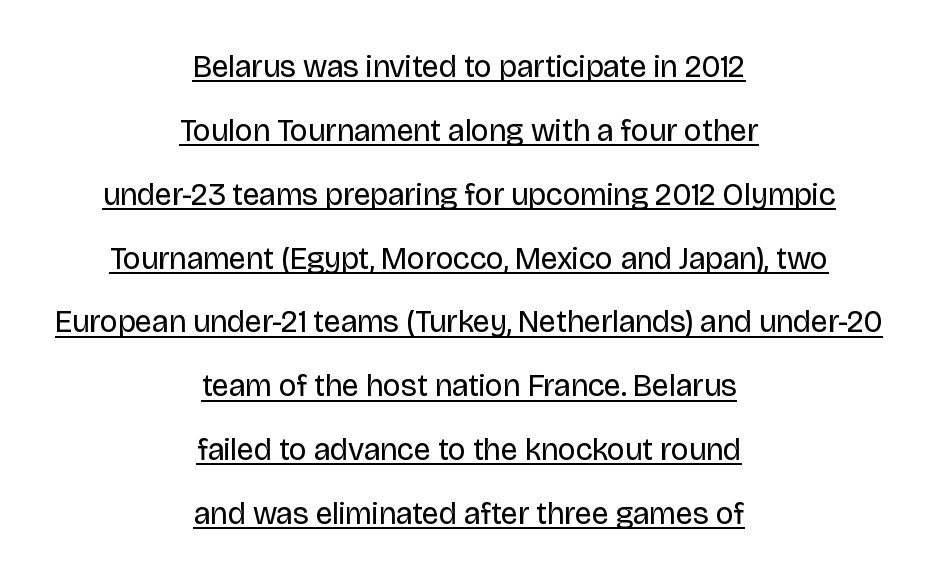
{"serif": "no", "italic": "no", "bold": "no", "weight": "regular", "width": "normal", "stroke_contrast": "low", "x_height": "large", "monospaced": "no", "underline": "yes", "align": "center", "line_spacing": "loose", "line_spacing_ratio": 2.06, "letter_spacing": "normal", "letter_spacing_em": 0.0, "glyph_px": 31}
